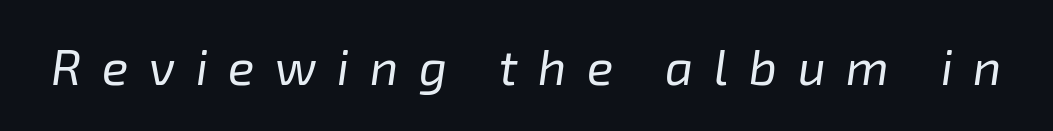
Q: Is the text bold? A: No.
Q: Is the text italic (slanted)? A: Yes, it leans right by about 8 degrees.
Q: Is the text underlined? A: No.
Q: Is the spacing between letters normal or unusually wide? A: Unusually wide.
Q: Width (condensed, normal, or wide)? A: Normal.
Q: Stroke contrast? A: Low.
Q: x-height? A: Medium.
Q: Monospaced? A: No.
